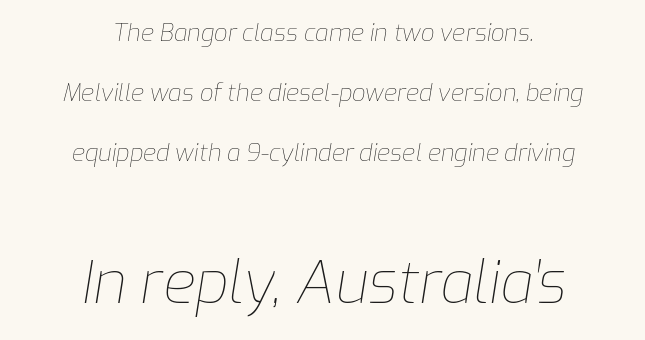
Is this a fixed-width face? No — the glyphs have proportional, varying widths. These glyphs show unthickened strokes, regular width or finer. Check under the words: just untouched page. Bigger letters appear in the bottom chunk; the top chunk is reduced. Which margin do the lines hug? Neither — every line sits in the middle. The lines are spread far apart with generous leading.
